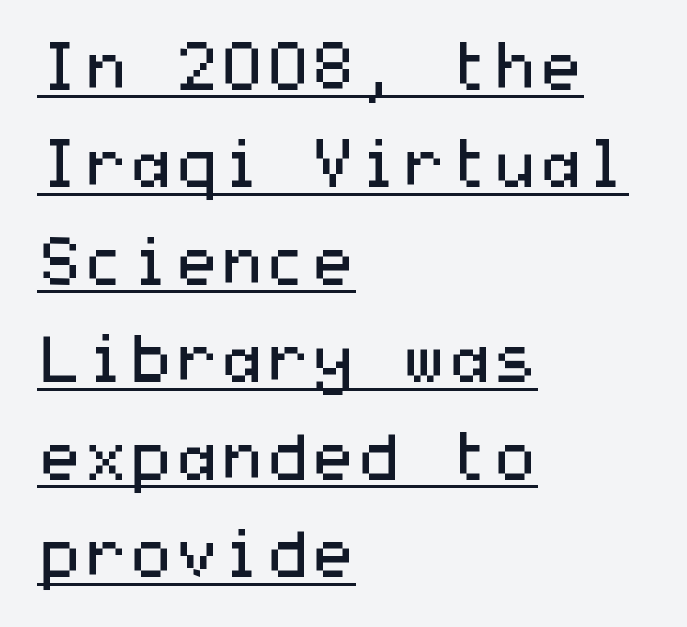
Teacher's note: observe the even left margin — that is flush-left alignment. No extra tracking has been applied to these lines. Letterform terminals end flat and unadorned throughout the passage. Like a heading marked for emphasis, these lines bear an underscore. This is the regular roman posture of the typeface.
